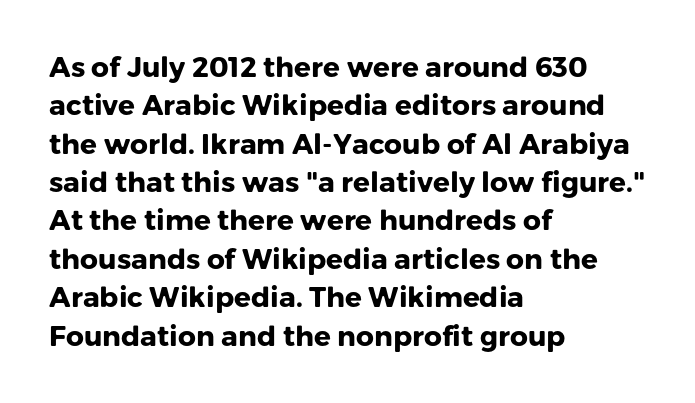
Q: Is the text bold? A: Yes.
Q: Is the text italic (slanted)? A: No, it is upright.
Q: Is the typeface a serif or a sans-serif typeface? A: Sans-serif.
Q: Is the text underlined? A: No.
Q: How is the paragraph aligned? A: Left-aligned.
Q: Is the spacing between letters normal or unusually wide? A: Normal.
Q: Is the spacing between lines tight, normal or loose? A: Normal.
Q: Width (condensed, normal, or wide)? A: Normal.
Q: Stroke contrast? A: Low.
Q: x-height? A: Medium.
Q: Monospaced? A: No.
